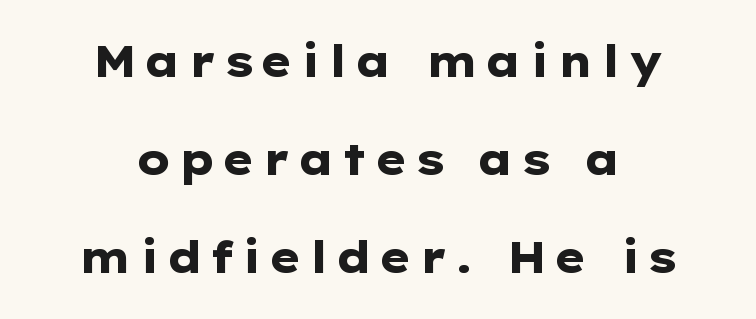
The image shows 43 px heavy, wide sans-serif type, upright; set centered, loose line spacing (2.28x), not underlined; low stroke contrast and a medium x-height.
